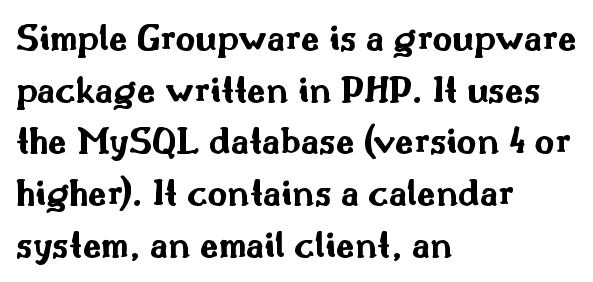
{"serif": "no", "italic": "no", "bold": "yes", "weight": "bold", "width": "wide", "stroke_contrast": "medium", "x_height": "small", "monospaced": "no", "underline": "no", "align": "left", "line_spacing": "normal", "line_spacing_ratio": 1.36, "letter_spacing": "normal", "letter_spacing_em": 0.0, "glyph_px": 38}
